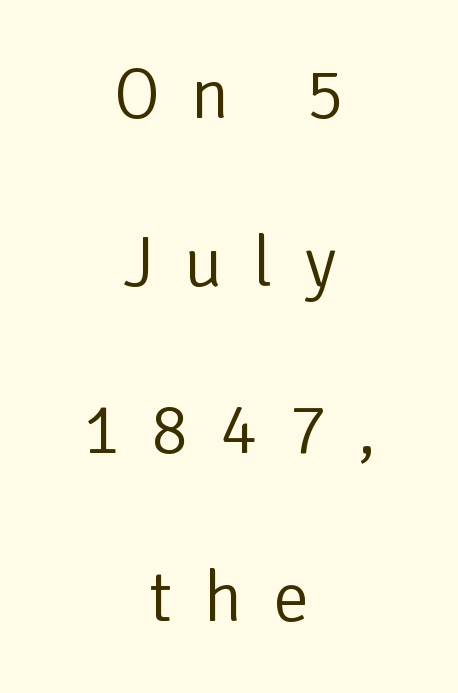
{"serif": "no", "italic": "no", "bold": "no", "weight": "light", "width": "normal", "stroke_contrast": "low", "x_height": "medium", "monospaced": "no", "underline": "no", "align": "center", "line_spacing": "loose", "line_spacing_ratio": 2.36, "letter_spacing": "wide", "letter_spacing_em": 0.43, "glyph_px": 71}
